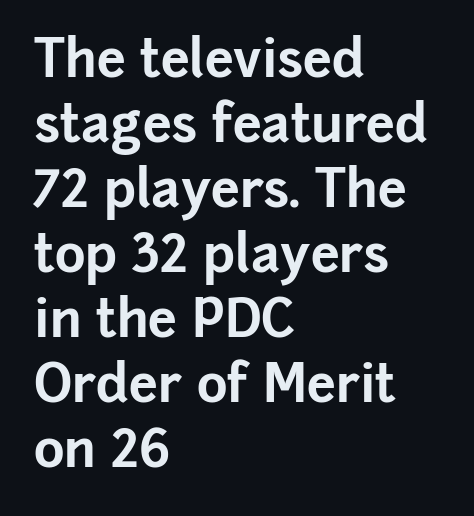
The image shows 52 px bold sans-serif type, upright; set left-aligned, normal line spacing (1.25x), normal letter spacing, not underlined; low stroke contrast and a medium x-height.
